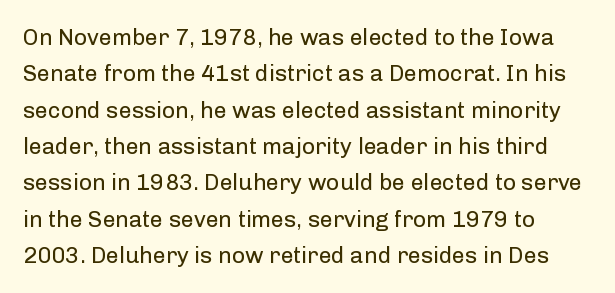
Quick note: not italic, upright. What stands out about the letter spacing? Nothing — it is the standard amount. Think standard paragraph weight, or any step lighter than that. Summary of vertical rhythm: regular, with standard interline spacing. The baseline area is clear.
